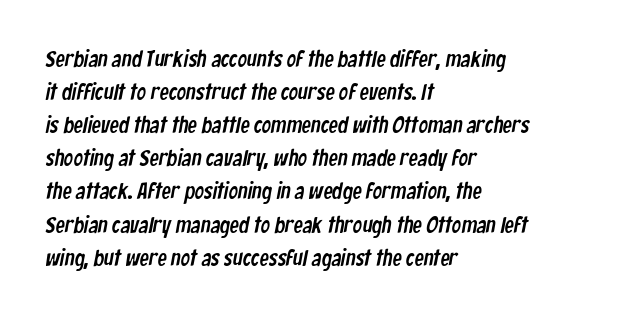
Q: Is the text underlined? A: No.
Q: How is the paragraph aligned? A: Left-aligned.
Q: Is the spacing between letters normal or unusually wide? A: Normal.
Q: Is the spacing between lines tight, normal or loose? A: Normal.
